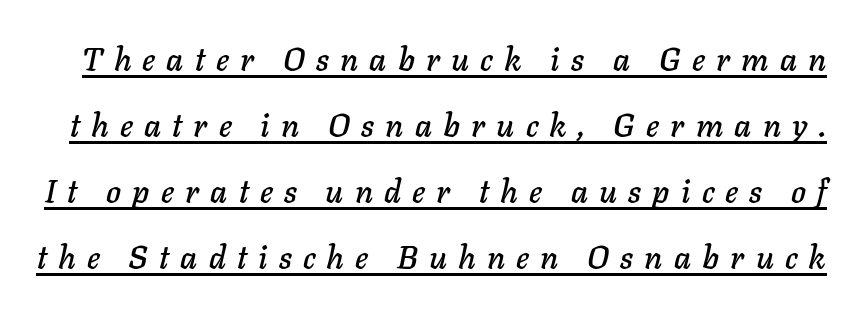
Short note: letters widely spaced. The rendering uses a large line-height, opening up the rows. Character widths vary here, with narrow letters taking less room than wide ones. The whole block is typeset with a tilt. The rendered words wear a rule along their underside.
